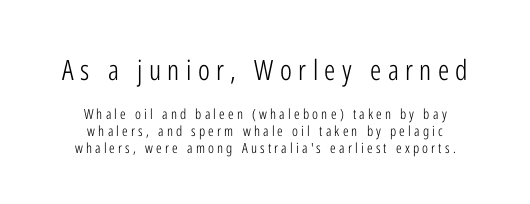
Q: Is the text bold? A: No.
Q: Is the text italic (slanted)? A: No, it is upright.
Q: Is the typeface a serif or a sans-serif typeface? A: Sans-serif.
Q: Is the text underlined? A: No.
Q: How is the paragraph aligned? A: Centered.
Q: Is the spacing between letters normal or unusually wide? A: Unusually wide.
Q: Which block of text is set in a larger size, the first (top) or the second (bottom)? A: The first (top) one.
Q: Width (condensed, normal, or wide)? A: Condensed.
Q: Stroke contrast? A: Low.
Q: x-height? A: Medium.
Q: Monospaced? A: No.
